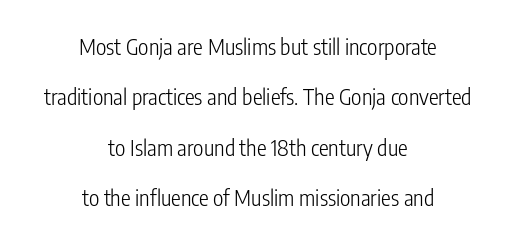
{"italic": "no", "bold": "no", "underline": "no", "align": "center", "line_spacing": "loose", "line_spacing_ratio": 2.29, "letter_spacing": "normal", "letter_spacing_em": 0.0, "glyph_px": 22}
